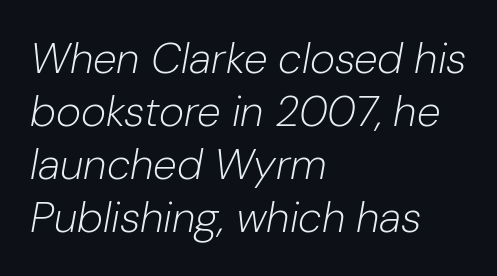
{"italic": "yes", "lean": "right", "slant_degrees": 10, "bold": "no", "weight": "light", "width": "normal", "stroke_contrast": "low", "x_height": "medium", "monospaced": "no", "underline": "no", "align": "left", "line_spacing_ratio": 1.23, "letter_spacing": "normal", "letter_spacing_em": 0.0, "glyph_px": 43}
